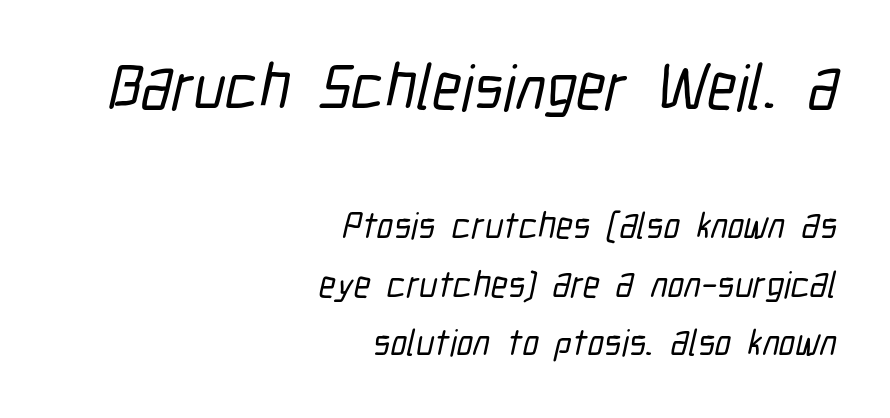
Q: Is the typeface a serif or a sans-serif typeface? A: Sans-serif.
Q: Is the text underlined? A: No.
Q: How is the paragraph aligned? A: Right-aligned.
Q: Is the spacing between letters normal or unusually wide? A: Normal.
Q: Is the spacing between lines tight, normal or loose? A: Normal.
Q: Which block of text is set in a larger size, the first (top) or the second (bottom)? A: The first (top) one.
Q: Width (condensed, normal, or wide)? A: Condensed.
Q: Stroke contrast? A: Low.
Q: x-height? A: Medium.
Q: Monospaced? A: No.
